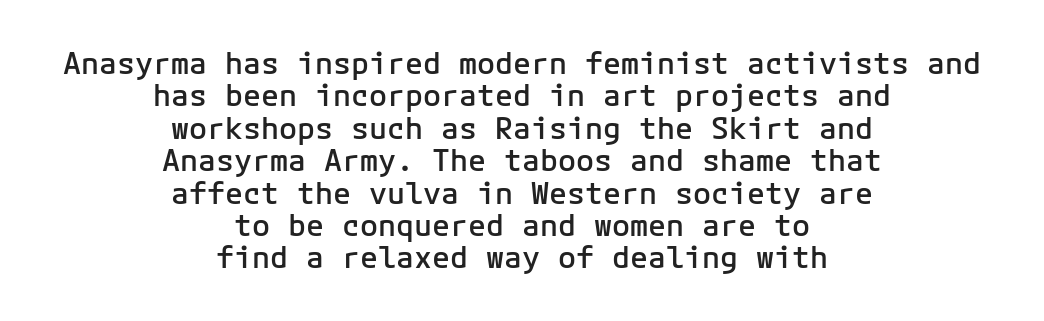
The image shows 30 px semibold sans-serif type, upright; set centered, tight line spacing (1.08x), normal letter spacing, not underlined; low stroke contrast and a medium x-height.
